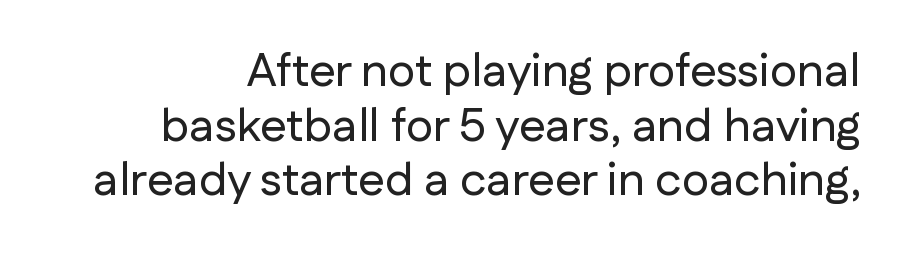
{"serif": "no", "italic": "no", "width": "normal", "stroke_contrast": "low", "x_height": "medium", "monospaced": "no", "underline": "no", "line_spacing_ratio": 1.16, "letter_spacing": "normal", "letter_spacing_em": 0.0, "glyph_px": 47}
